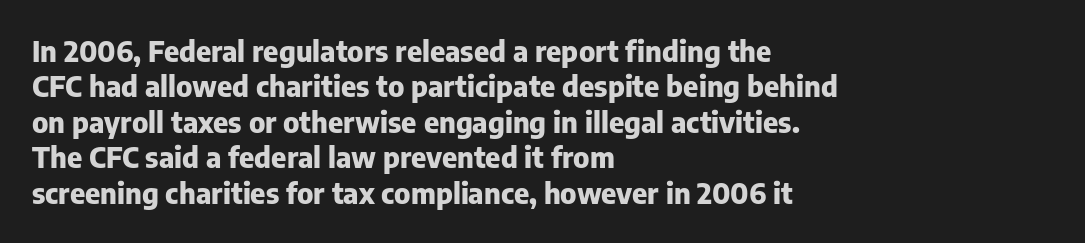
Q: Is the text bold? A: Yes.
Q: Is the text italic (slanted)? A: No, it is upright.
Q: Is the typeface a serif or a sans-serif typeface? A: Sans-serif.
Q: Is the text underlined? A: No.
Q: How is the paragraph aligned? A: Left-aligned.
Q: Is the spacing between letters normal or unusually wide? A: Normal.
Q: Width (condensed, normal, or wide)? A: Normal.
Q: Stroke contrast? A: Low.
Q: x-height? A: Medium.
Q: Monospaced? A: No.
